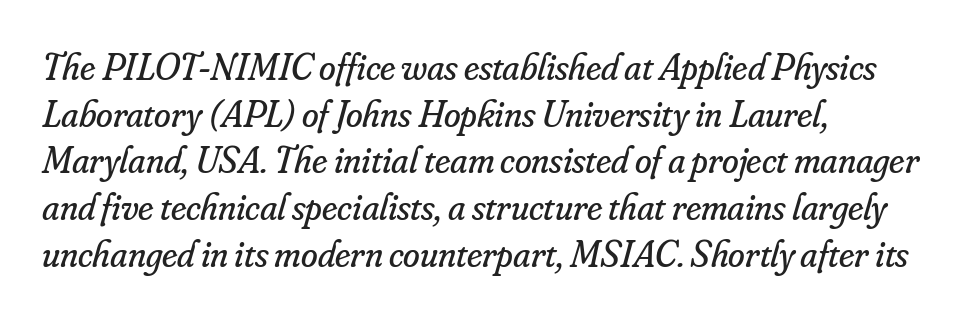
Q: Is the text bold? A: No.
Q: Is the text italic (slanted)? A: Yes, it leans right by about 16 degrees.
Q: Is the typeface a serif or a sans-serif typeface? A: Serif.
Q: Is the text underlined? A: No.
Q: How is the paragraph aligned? A: Left-aligned.
Q: Is the spacing between letters normal or unusually wide? A: Normal.
Q: Width (condensed, normal, or wide)? A: Normal.
Q: Stroke contrast? A: Low.
Q: x-height? A: Small.
Q: Monospaced? A: No.
